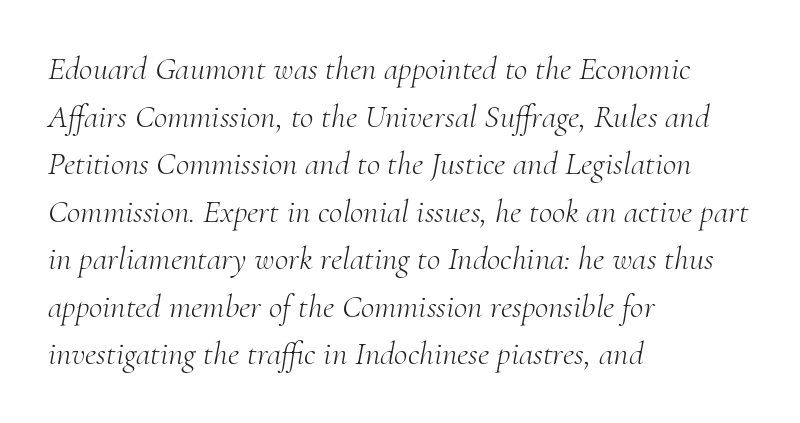
The image shows 33 px light serif type, italic (leaning right); set left-aligned, normal line spacing (1.44x), normal letter spacing, not underlined; medium stroke contrast and a small x-height.
